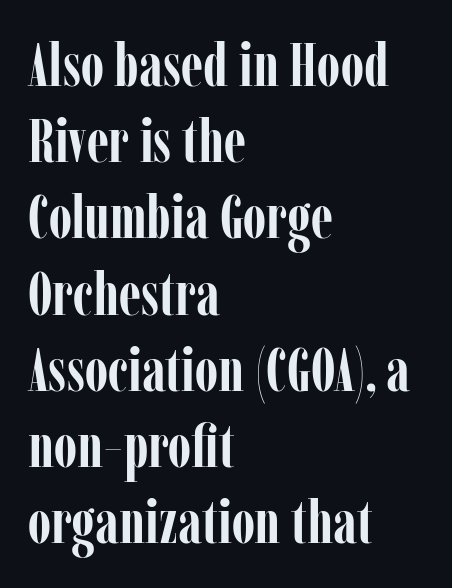
{"serif": "yes", "italic": "no", "bold": "yes", "weight": "semibold", "width": "condensed", "stroke_contrast": "low", "x_height": "medium", "monospaced": "no", "underline": "no", "align": "left", "line_spacing": "normal", "line_spacing_ratio": 1.25, "letter_spacing": "normal", "letter_spacing_em": 0.0, "glyph_px": 61}
